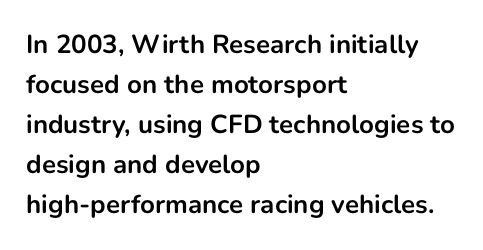
The letterforms sit shoulder to shoulder at normal distance. If you measured baseline to baseline, you'd find a middling distance. The specimen omits any rule beneath the text block's lines. These lines stack with their left ends in a neat column.
